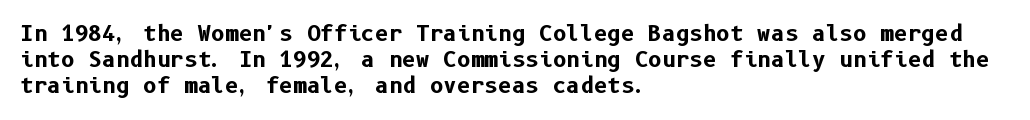
The image shows 21 px bold type, upright; set left-aligned, normal line spacing (1.25x), normal letter spacing, not underlined.
